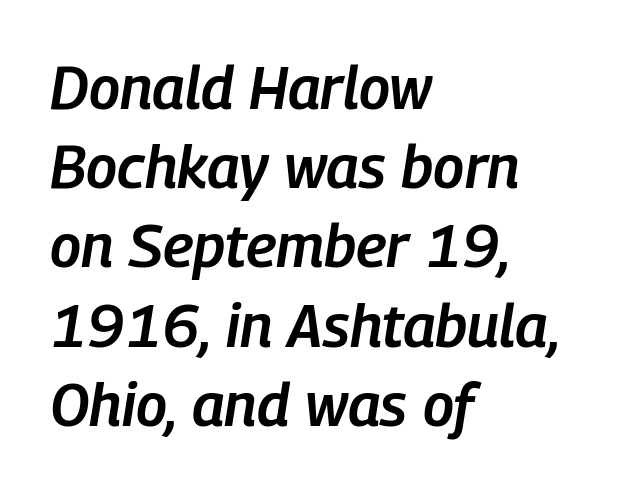
Where is the straight margin? On the left. Caption: standard tracking, unaltered. Compared with typical paragraphs, the rows here are spaced about the same. These lines are rendered in a variable-pitch font. Compared with ordinary roman type, these characters are visibly tilted.
